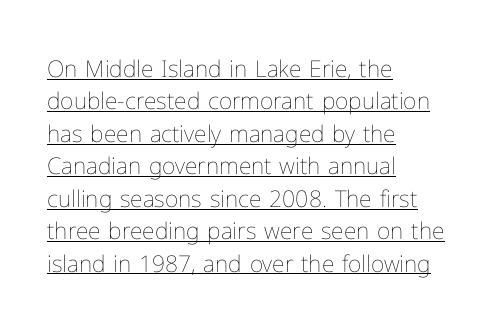
The image shows 23 px text type, upright; set left-aligned, normal line spacing (1.41x), normal letter spacing, underlined.
